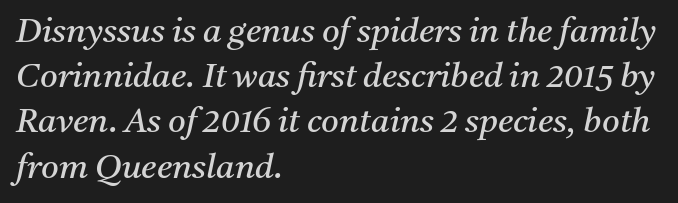
Weight: not bold — regular or lighter. Observe the serifs anchoring each vertical stroke in this sample. Observe the ordinary spacing: letters are neighbours, not strangers. Compared with a centered layout, this one pins lines to the left instead.
